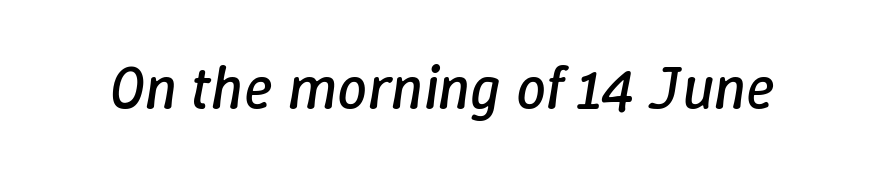
Check the space under the baseline: it is left empty. You could call the tracking neutral — neither tight nor loose. Counters stay open thanks to moderate or lighter strokes. These lines are rendered in a variable-pitch font. The specimen reads as italic at a glance.
